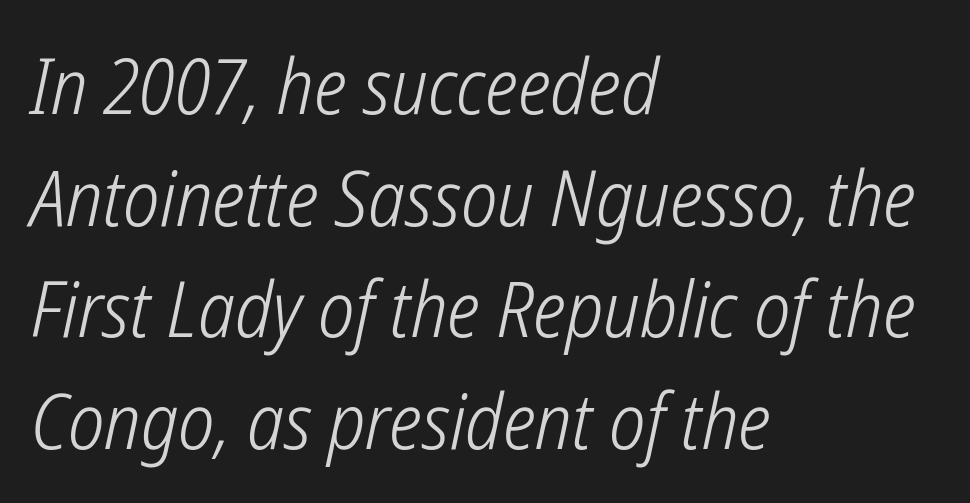
Q: Is the text bold? A: No.
Q: Is the typeface a serif or a sans-serif typeface? A: Sans-serif.
Q: Is the text underlined? A: No.
Q: How is the paragraph aligned? A: Left-aligned.
Q: Is the spacing between letters normal or unusually wide? A: Normal.
Q: Is the spacing between lines tight, normal or loose? A: Normal.
Q: Width (condensed, normal, or wide)? A: Condensed.
Q: Stroke contrast? A: Low.
Q: x-height? A: Medium.
Q: Monospaced? A: No.
